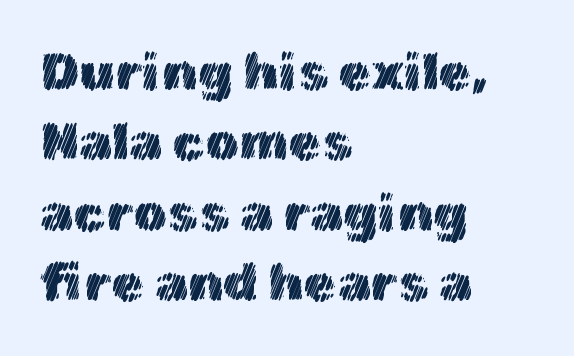
{"italic": "no", "width": "normal", "x_height": "medium", "monospaced": "no", "underline": "no", "align": "left", "line_spacing": "normal", "line_spacing_ratio": 1.33, "letter_spacing": "normal", "letter_spacing_em": 0.0, "glyph_px": 53}
